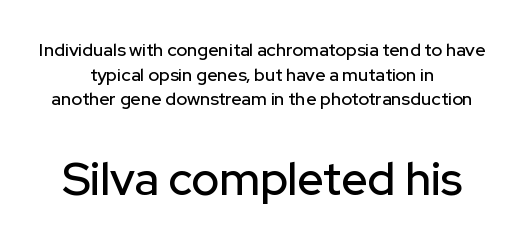
Do the letters lean? They stand straight. Which chunk is bigger? The second one — the bottom block dwarfs the top. The glyphs are unaccompanied by any horizontal stroke below them. One glance says typical: line gaps are just what's usual. The horizontal fit of the characters is conventional and even.
